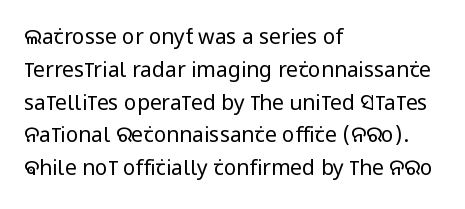
Upright lettering throughout. The rows are spaced the way most documents space them. These lines stack with their left ends in a neat column. The space beneath each line is pristine and unruled. This sample uses plain, unmodified letter spacing. Stem width sits at or under what a default text font uses.
